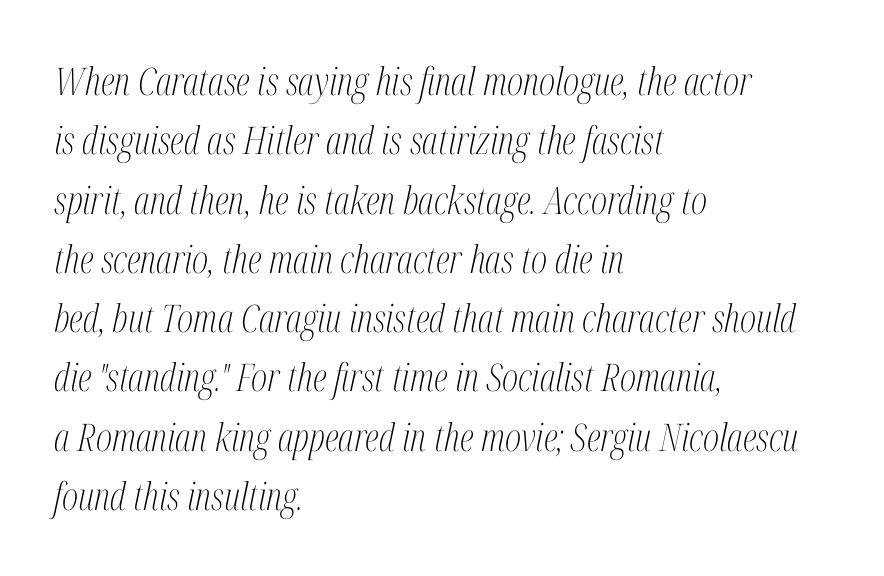
Q: Is the text bold? A: No.
Q: Is the text italic (slanted)? A: Yes, it leans right by about 12 degrees.
Q: Is the typeface a serif or a sans-serif typeface? A: Serif.
Q: Is the text underlined? A: No.
Q: How is the paragraph aligned? A: Left-aligned.
Q: Is the spacing between letters normal or unusually wide? A: Normal.
Q: Is the spacing between lines tight, normal or loose? A: Normal.
Q: Width (condensed, normal, or wide)? A: Condensed.
Q: Stroke contrast? A: Medium.
Q: x-height? A: Medium.
Q: Monospaced? A: No.
